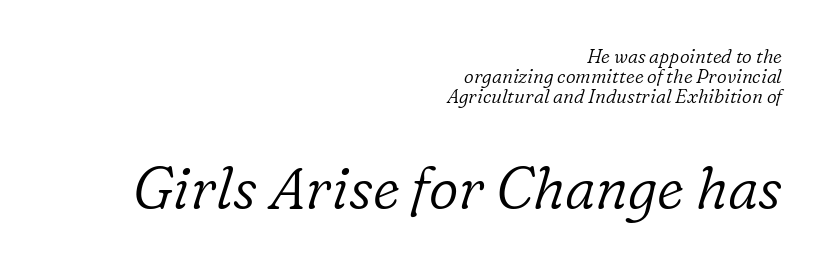
{"serif": "yes", "italic": "yes", "lean": "right", "slant_degrees": 16, "bold": "no", "weight": "light", "width": "normal", "stroke_contrast": "low", "x_height": "medium", "monospaced": "no", "underline": "no", "align": "right", "line_spacing": "tight", "line_spacing_ratio": 1.06, "letter_spacing": "normal", "letter_spacing_em": 0.0, "larger_block": "second", "size_ratio": 3.05, "glyph_px": 58}
